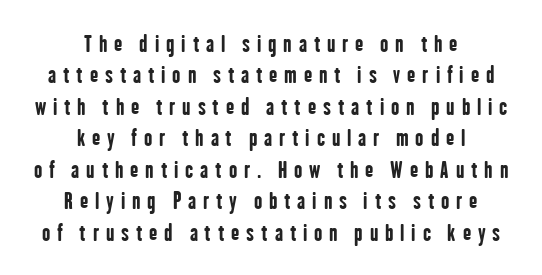
Does the weight exceed regular? Yes, all the way to bold. A centered setting, common on invitations and titles, is used for this passage. Letters rest on an invisible, unmarked baseline. This is roman type, the default non-slanted kind.
